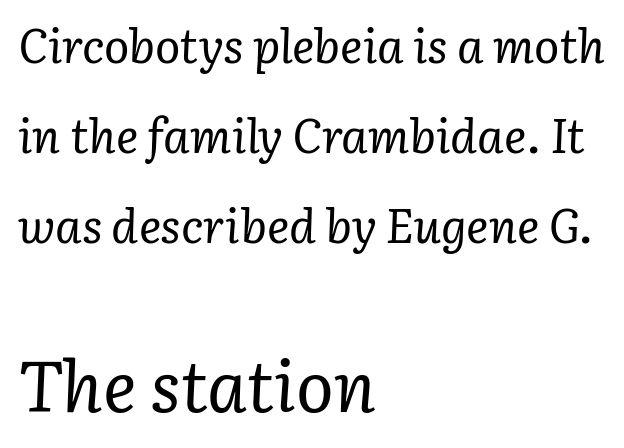
Spacing verdict: proportional, widths tailored to each character. The designer dialed line spacing up above the default. Lines of text with bare space underneath. Standard letterfit; no display-style spreading of the glyphs. The rendering applies a slant to the glyphs.
